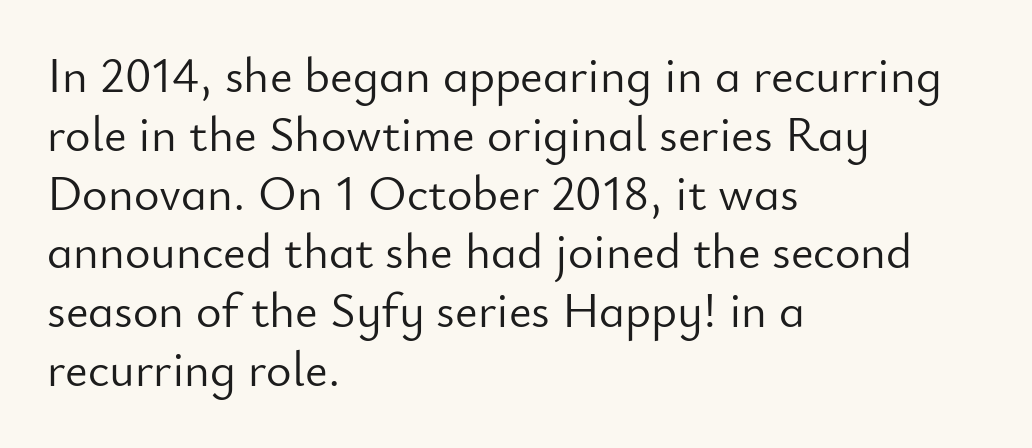
{"serif": "no", "italic": "no", "bold": "no", "weight": "light", "width": "normal", "stroke_contrast": "low", "x_height": "small", "monospaced": "no", "underline": "no", "align": "left", "line_spacing_ratio": 1.2, "letter_spacing": "normal", "letter_spacing_em": 0.0, "glyph_px": 49}
